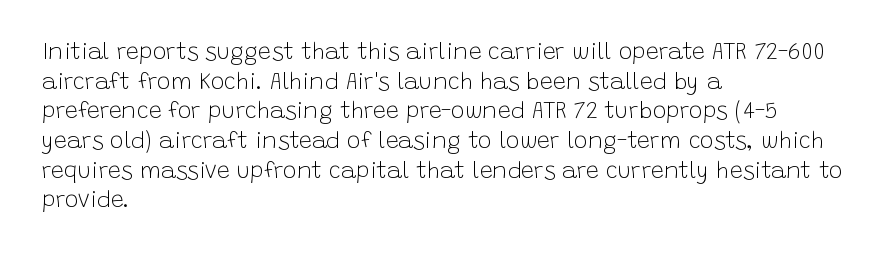
The image shows 23 px text type, upright; set left-aligned, normal line spacing (1.29x), normal letter spacing, not underlined.
